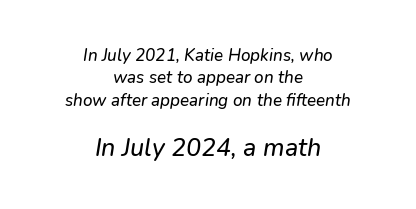
{"underline": "no", "align": "center", "line_spacing": "normal", "line_spacing_ratio": 1.32, "letter_spacing": "normal", "letter_spacing_em": 0.0, "larger_block": "second", "size_ratio": 1.47, "glyph_px": 25}
